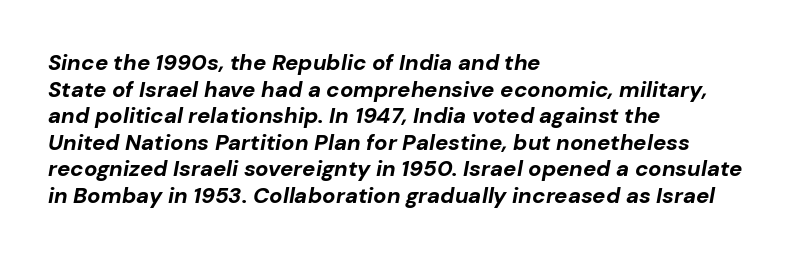
Q: Is the text bold? A: Yes.
Q: Is the text italic (slanted)? A: Yes, it leans right by about 10 degrees.
Q: Is the text underlined? A: No.
Q: How is the paragraph aligned? A: Left-aligned.
Q: Is the spacing between letters normal or unusually wide? A: Normal.
